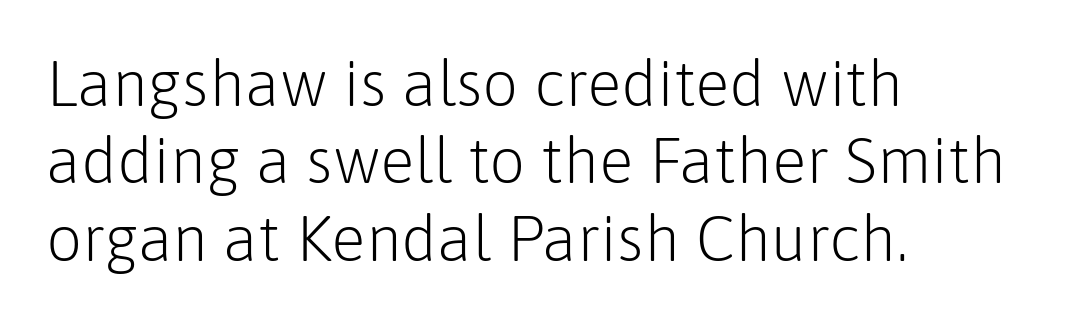
Q: Is the text bold? A: No.
Q: Is the text italic (slanted)? A: No, it is upright.
Q: Is the typeface a serif or a sans-serif typeface? A: Sans-serif.
Q: Is the text underlined? A: No.
Q: How is the paragraph aligned? A: Left-aligned.
Q: Is the spacing between letters normal or unusually wide? A: Normal.
Q: Width (condensed, normal, or wide)? A: Normal.
Q: Stroke contrast? A: Low.
Q: x-height? A: Medium.
Q: Monospaced? A: No.
